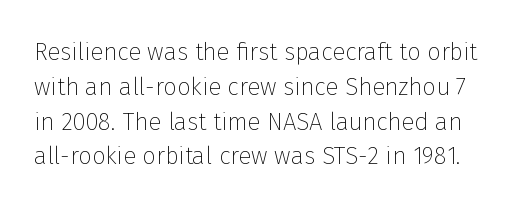
Q: Is the text bold? A: No.
Q: Is the text italic (slanted)? A: No, it is upright.
Q: Is the text underlined? A: No.
Q: Is the spacing between letters normal or unusually wide? A: Normal.
Q: Is the spacing between lines tight, normal or loose? A: Normal.
